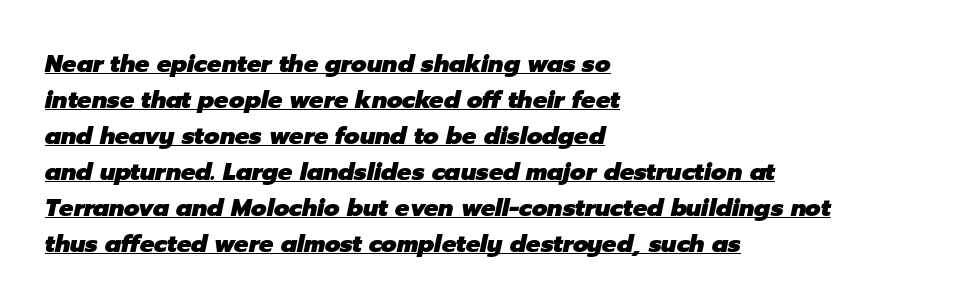
{"italic": "yes", "lean": "right", "slant_degrees": 12, "bold": "yes", "underline": "yes", "align": "left", "line_spacing": "normal", "line_spacing_ratio": 1.5, "letter_spacing": "normal", "letter_spacing_em": 0.0, "glyph_px": 24}
